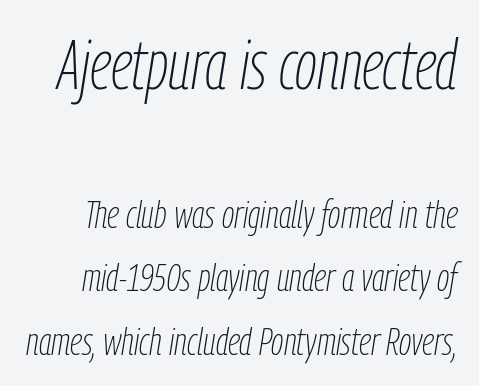
Q: Is the text bold? A: No.
Q: Is the text italic (slanted)? A: Yes, it leans right by about 9 degrees.
Q: Is the text underlined? A: No.
Q: Is the spacing between letters normal or unusually wide? A: Normal.
Q: Is the spacing between lines tight, normal or loose? A: Normal.
Q: Which block of text is set in a larger size, the first (top) or the second (bottom)? A: The first (top) one.
Q: Width (condensed, normal, or wide)? A: Condensed.
Q: Stroke contrast? A: Low.
Q: x-height? A: Medium.
Q: Monospaced? A: No.
